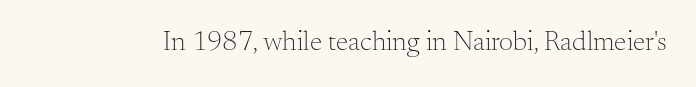
Characters follow at the spacing the type designer built in. Unmarked baselines from the first word to the last. The letters advance in unequal steps, a hallmark of proportional type. Tall strokes in this sample are plumb rather than angled. Is this a heavy cut? Hardly; it is regular or lighter.
